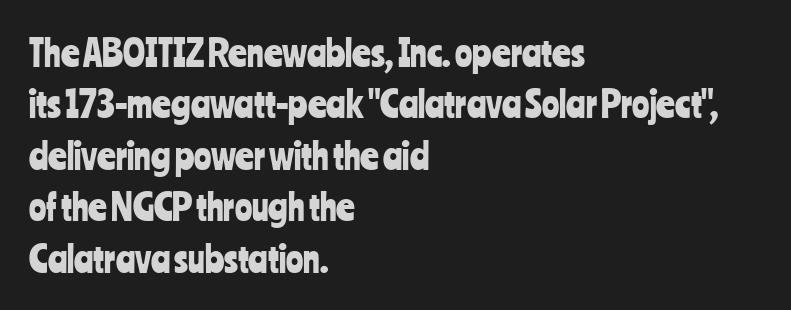
Q: Is the text italic (slanted)? A: No, it is upright.
Q: Is the typeface a serif or a sans-serif typeface? A: Sans-serif.
Q: Is the text underlined? A: No.
Q: How is the paragraph aligned? A: Left-aligned.
Q: Is the spacing between letters normal or unusually wide? A: Normal.
Q: Is the spacing between lines tight, normal or loose? A: Normal.
Q: Width (condensed, normal, or wide)? A: Condensed.
Q: Stroke contrast? A: Low.
Q: x-height? A: Medium.
Q: Monospaced? A: No.
